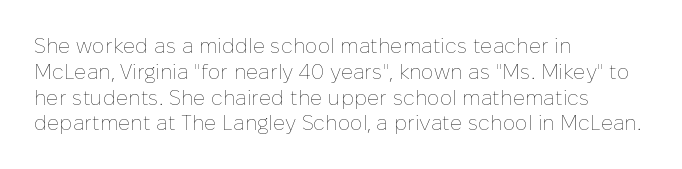
{"italic": "no", "bold": "no", "underline": "no", "align": "left", "line_spacing_ratio": 1.23, "letter_spacing": "normal", "letter_spacing_em": 0.0, "glyph_px": 21}
